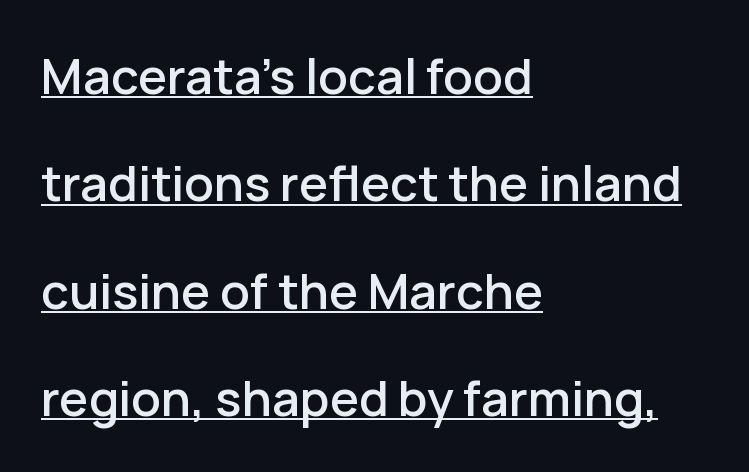
Q: Is the text italic (slanted)? A: No, it is upright.
Q: Is the typeface a serif or a sans-serif typeface? A: Sans-serif.
Q: Is the text underlined? A: Yes.
Q: How is the paragraph aligned? A: Left-aligned.
Q: Is the spacing between letters normal or unusually wide? A: Normal.
Q: Is the spacing between lines tight, normal or loose? A: Loose.
Q: Width (condensed, normal, or wide)? A: Normal.
Q: Stroke contrast? A: Low.
Q: x-height? A: Medium.
Q: Monospaced? A: No.
